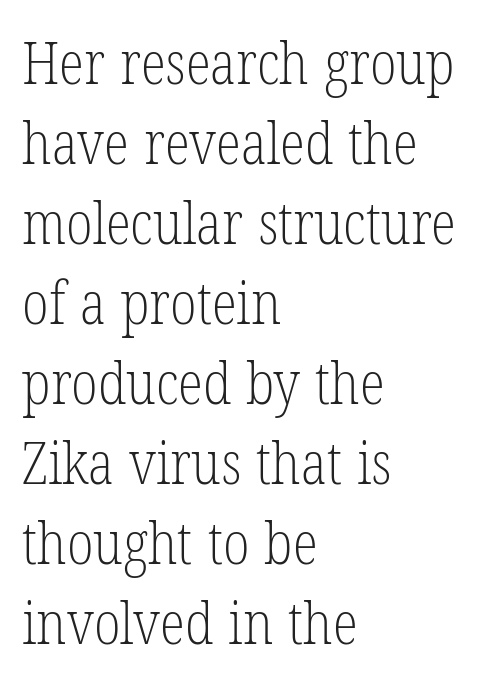
This sample keeps an unexceptional amount of space between lines. Weight class: somewhere from thin through regular. The gaps between neighbouring characters are ordinary and unremarkable. The letters advance in unequal steps, a hallmark of proportional type.
